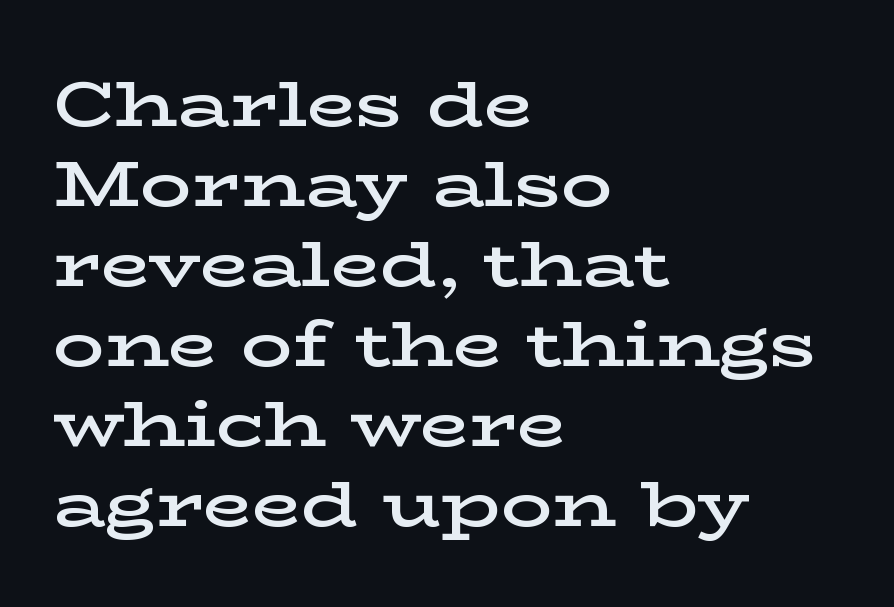
Short note: letters normally spaced. This is serif lettering, the kind often seen in printed books. Is the type bold? Partly — it's a semibold, heavier than regular but not fully bold. Looks like regular typesetting: each glyph gets only the width it needs. Visually the block forms a straight wall on the left and a jagged coastline on the right. The space directly below the letters is spotless.
